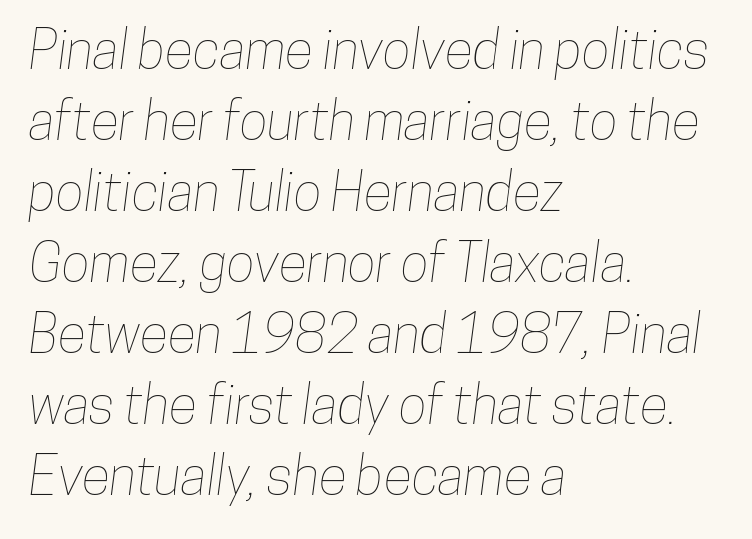
{"width": "condensed", "stroke_contrast": "low", "x_height": "medium", "monospaced": "no", "underline": "no", "align": "left", "line_spacing": "normal", "line_spacing_ratio": 1.34, "letter_spacing": "normal", "letter_spacing_em": 0.0, "glyph_px": 53}
